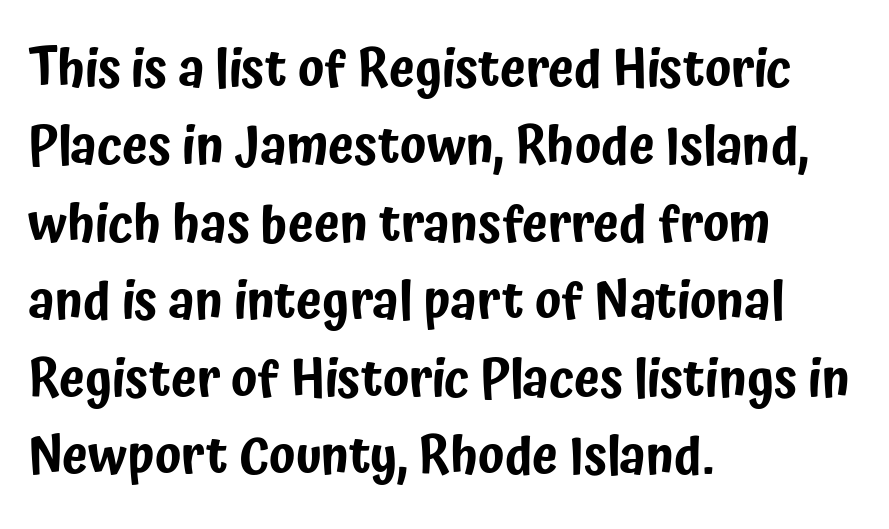
{"serif": "no", "italic": "no", "width": "condensed", "stroke_contrast": "low", "x_height": "medium", "monospaced": "no", "underline": "no", "align": "left", "line_spacing": "normal", "line_spacing_ratio": 1.49, "letter_spacing": "normal", "letter_spacing_em": 0.0, "glyph_px": 52}
